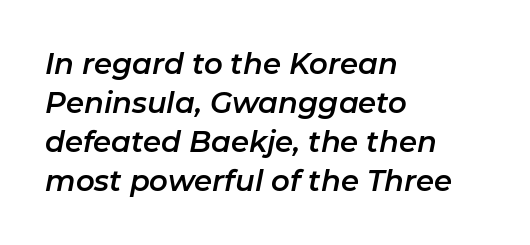
Descender tails drop into unmarked territory. Observe the ordinary spacing: letters are neighbours, not strangers. Does the leading feel generous? No, just average. Is this a fixed-width face? No — the glyphs have proportional, varying widths. Compared with a centered layout, this one pins lines to the left instead.
